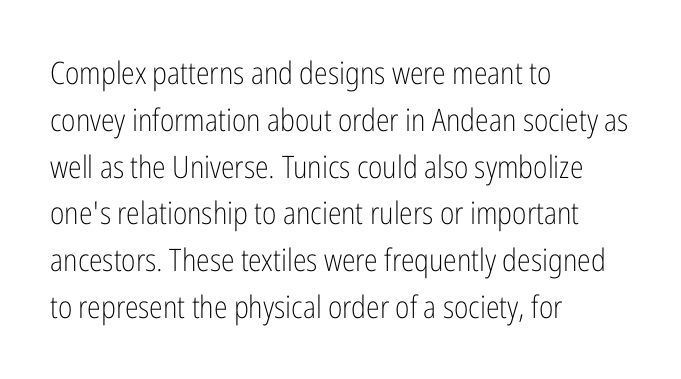
{"serif": "no", "italic": "no", "bold": "no", "weight": "light", "width": "condensed", "stroke_contrast": "low", "x_height": "medium", "monospaced": "no", "underline": "no", "align": "left", "line_spacing": "normal", "line_spacing_ratio": 1.51, "letter_spacing": "normal", "letter_spacing_em": 0.0, "glyph_px": 31}
